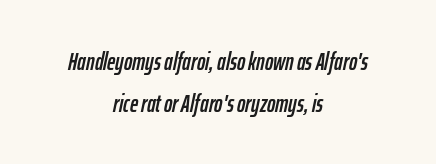
The axis of the letterforms is tilted away from vertical. Plain, unruled lines of type. Summary of vertical rhythm: regular, with standard interline spacing. These lines stack symmetrically, like a column narrowing and widening about its center.
